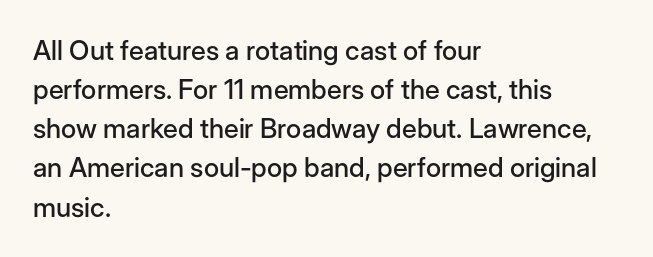
Evenly set lines give the paragraph a standard silhouette. What stands out about the letter spacing? Nothing — it is the standard amount. Glance below the letters and you will spot only blank space. The compositor pushed each line to the left boundary. The axis of the letterforms is exactly vertical.
